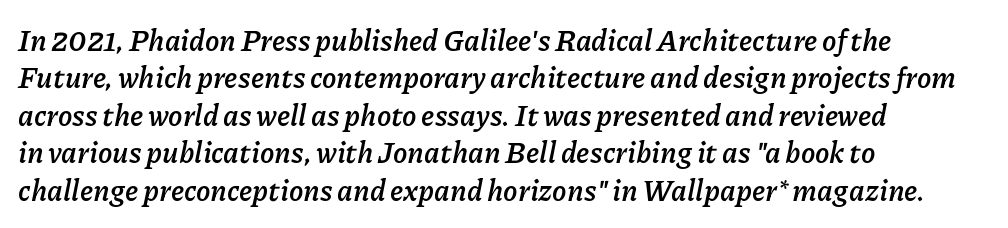
The image shows 29 px semibold type, italic (leaning right); set left-aligned, normal line spacing (1.29x), normal letter spacing, not underlined; low stroke contrast and a medium x-height.
